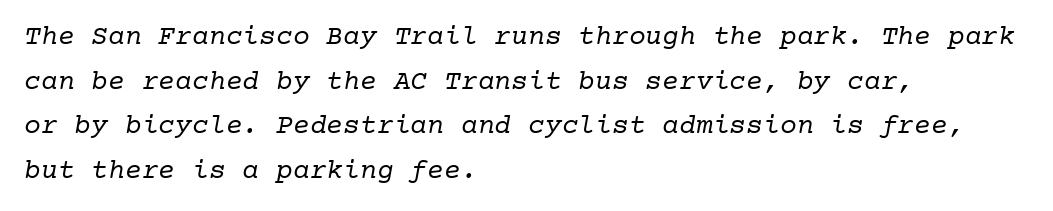
{"serif": "yes", "bold": "no", "weight": "regular", "width": "normal", "stroke_contrast": "low", "x_height": "medium", "monospaced": "yes", "underline": "no", "align": "left", "line_spacing": "normal", "line_spacing_ratio": 1.59, "letter_spacing": "normal", "letter_spacing_em": 0.0, "glyph_px": 28}
